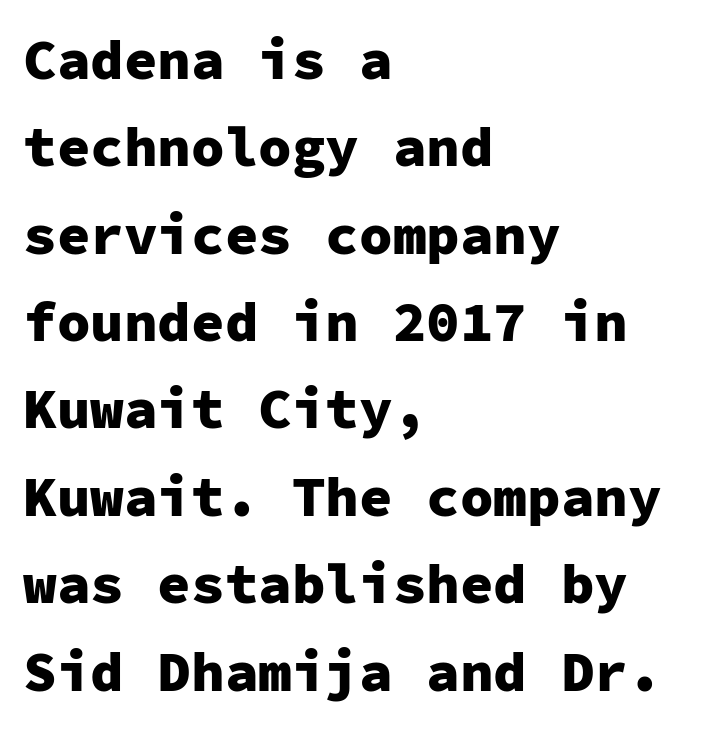
{"serif": "no", "italic": "no", "bold": "yes", "weight": "heavy", "width": "normal", "stroke_contrast": "low", "x_height": "medium", "monospaced": "yes", "underline": "no", "align": "left", "line_spacing": "normal", "line_spacing_ratio": 1.56, "letter_spacing": "normal", "letter_spacing_em": 0.0, "glyph_px": 56}
